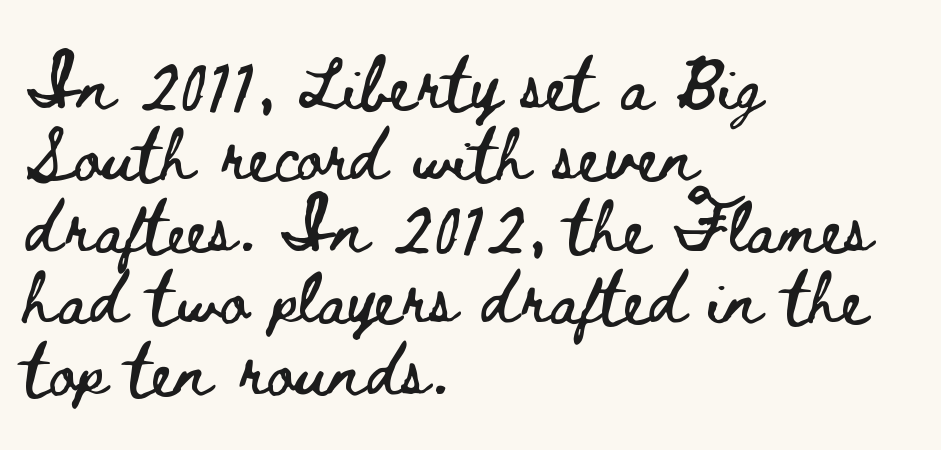
Line starts are locked; line ends wander. Each letter keeps its own natural width here, so spacing adapts to shape. How are the letters spaced? Ordinarily, with no added tracking. Anything drawn beneath the words? Only blank space. Vertical spacing — default.
